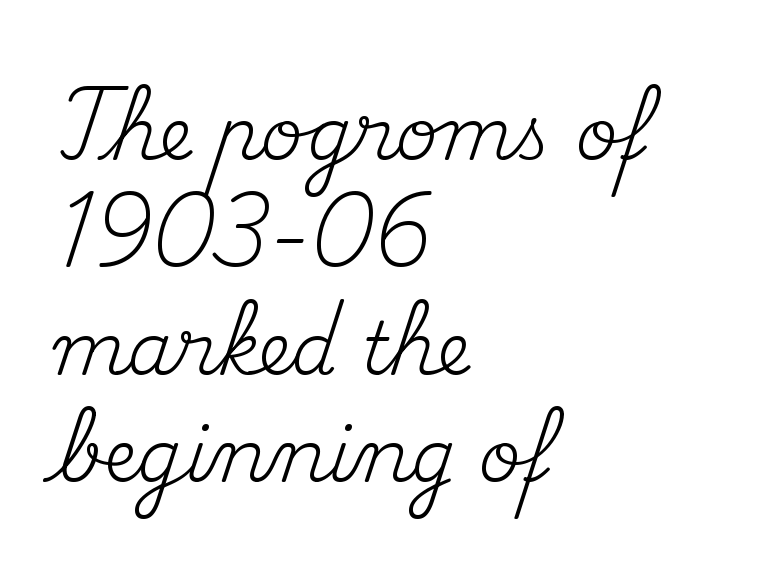
{"serif": "yes", "bold": "no", "weight": "regular", "width": "normal", "stroke_contrast": "medium", "x_height": "small", "monospaced": "no", "underline": "no", "align": "left", "line_spacing": "normal", "line_spacing_ratio": 1.47, "letter_spacing": "normal", "letter_spacing_em": 0.0, "glyph_px": 73}
